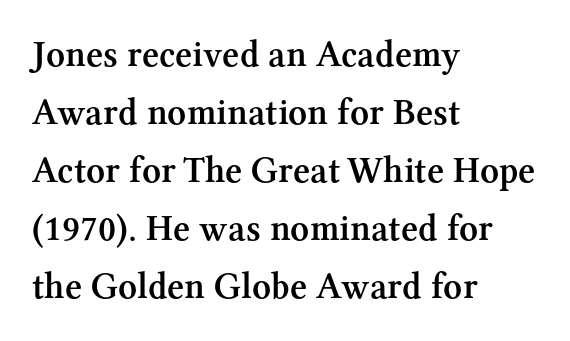
{"serif": "yes", "italic": "no", "bold": "semi", "weight": "semibold", "width": "normal", "stroke_contrast": "medium", "x_height": "medium", "monospaced": "no", "underline": "no", "align": "left", "line_spacing": "normal", "line_spacing_ratio": 1.57, "letter_spacing": "normal", "letter_spacing_em": 0.0, "glyph_px": 37}
